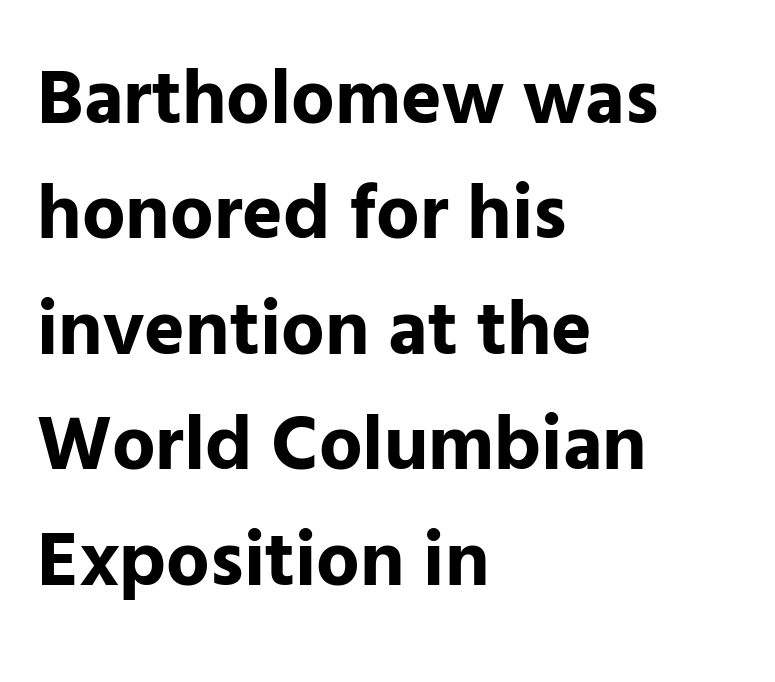
Q: Is the text bold? A: Yes.
Q: Is the text italic (slanted)? A: No, it is upright.
Q: Is the typeface a serif or a sans-serif typeface? A: Sans-serif.
Q: Is the text underlined? A: No.
Q: How is the paragraph aligned? A: Left-aligned.
Q: Is the spacing between letters normal or unusually wide? A: Normal.
Q: Is the spacing between lines tight, normal or loose? A: Normal.
Q: Width (condensed, normal, or wide)? A: Normal.
Q: Stroke contrast? A: Low.
Q: x-height? A: Medium.
Q: Monospaced? A: No.
